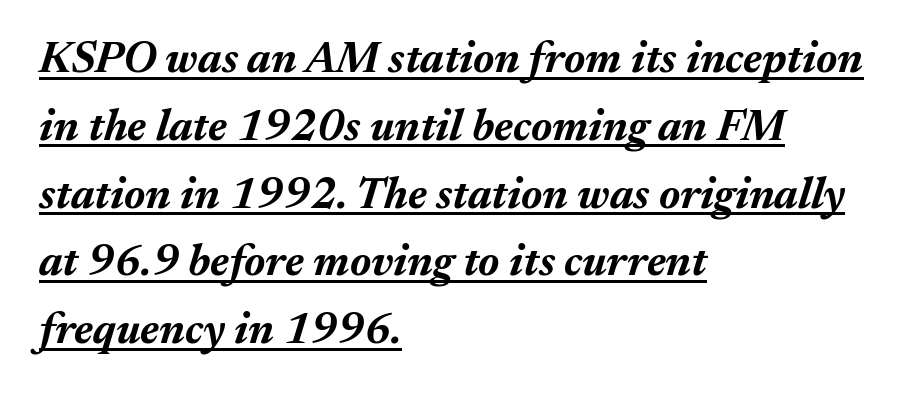
Does the copy run flush right? No — it runs flush left. Do the characters align in a grid? No, the font is proportional. Glance below the letters and you will spot a drawn line. Designer's note — italics engaged.
